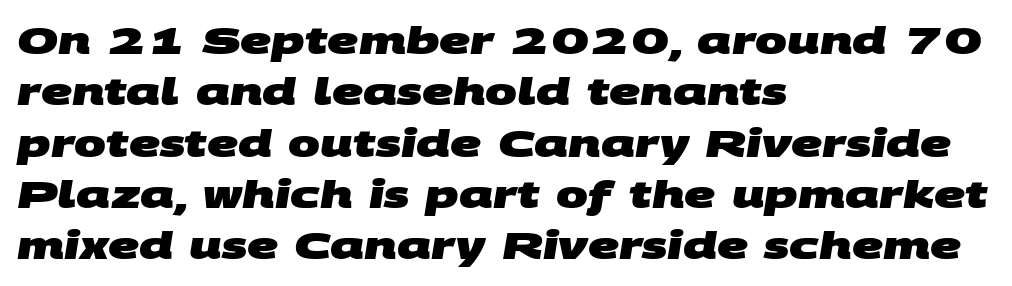
{"serif": "no", "bold": "yes", "weight": "heavy", "width": "wide", "stroke_contrast": "medium", "x_height": "large", "monospaced": "no", "underline": "no", "align": "left", "line_spacing": "normal", "line_spacing_ratio": 1.35, "letter_spacing": "normal", "letter_spacing_em": 0.0, "glyph_px": 38}
